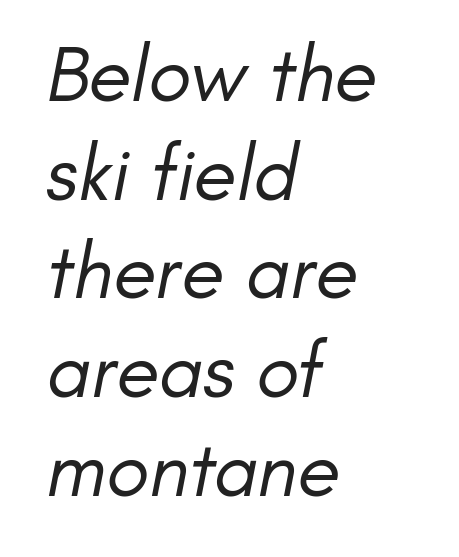
{"serif": "no", "bold": "no", "weight": "regular", "width": "normal", "stroke_contrast": "low", "x_height": "small", "monospaced": "no", "underline": "no", "align": "left", "line_spacing": "normal", "line_spacing_ratio": 1.25, "letter_spacing": "normal", "letter_spacing_em": 0.0, "glyph_px": 79}
